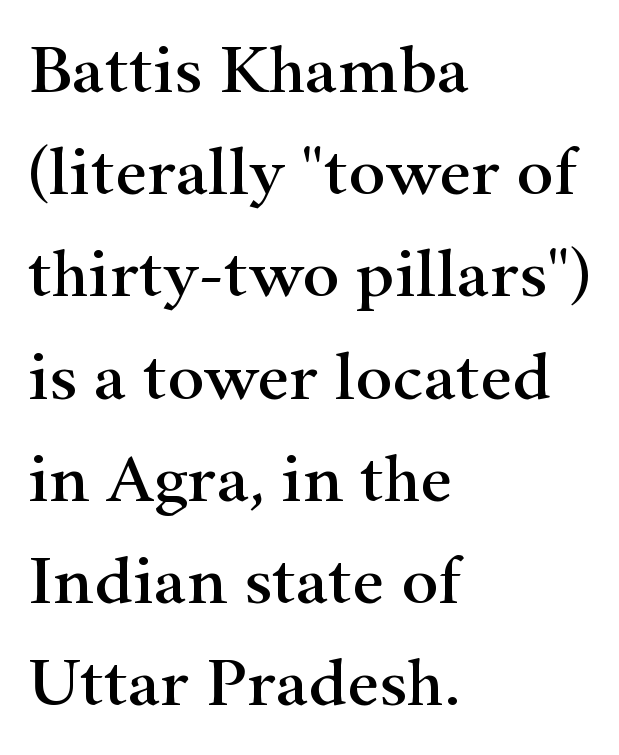
{"serif": "yes", "italic": "no", "width": "wide", "stroke_contrast": "high", "x_height": "small", "monospaced": "no", "underline": "no", "align": "left", "line_spacing": "normal", "line_spacing_ratio": 1.46, "letter_spacing": "normal", "letter_spacing_em": 0.0, "glyph_px": 70}
